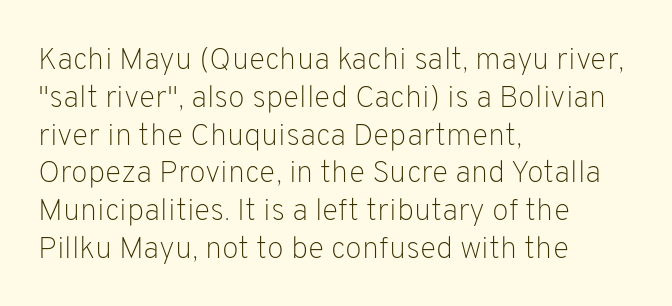
{"serif": "no", "italic": "no", "bold": "no", "weight": "light", "width": "normal", "stroke_contrast": "low", "x_height": "medium", "monospaced": "no", "underline": "no", "align": "left", "line_spacing_ratio": 1.22, "letter_spacing": "normal", "letter_spacing_em": 0.0, "glyph_px": 31}
